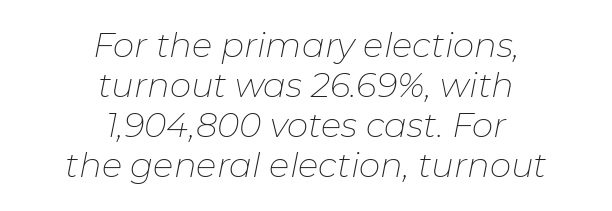
Short and long lines alike share a common midpoint. The passage shown is not underscored anywhere. Spacing verdict: proportional, widths tailored to each character. The letterforms sit at book weight or below. Here the glyphs are tracked normally, forming tight word shapes. Emphasis-style slanted type is in use.
